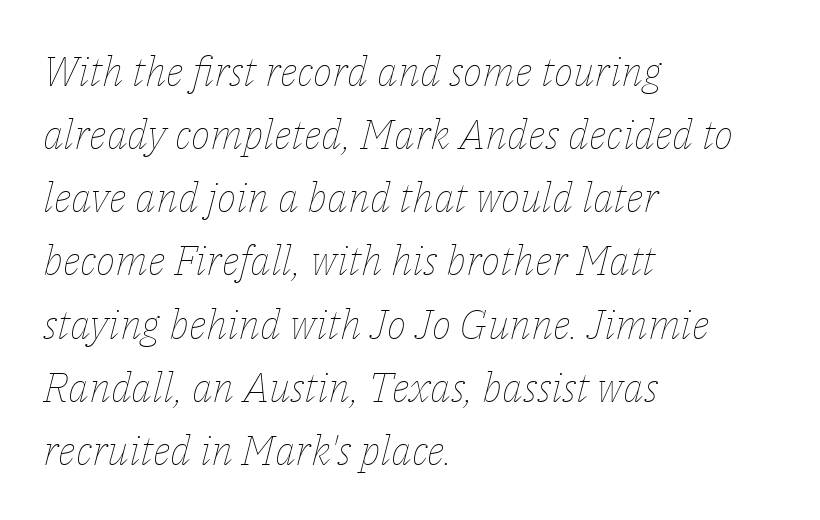
The image shows 41 px thin type, italic (leaning right); set left-aligned, normal line spacing (1.54x), normal letter spacing, not underlined; low stroke contrast and a medium x-height.
